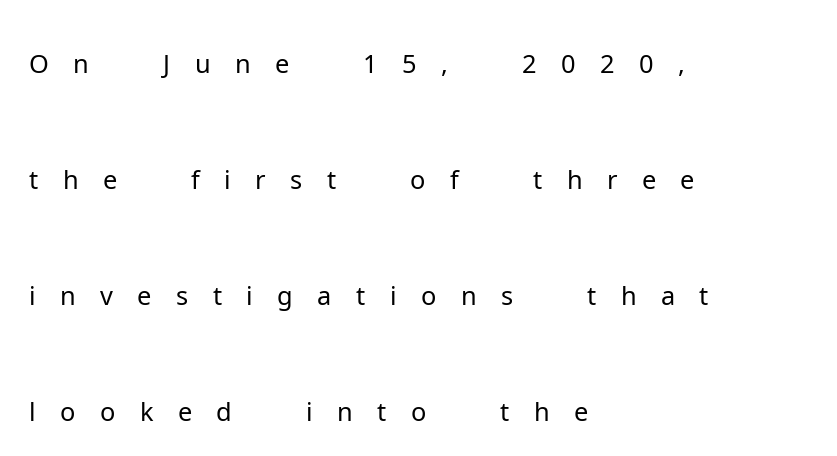
Proportional: the letters do not fall into vertical columns. One glance says open: line gaps are wider than usual. These lines stack with their left ends in a neat column. Here the glyphs are tracked loosely, breaking word shapes into spaced letters. The font family rendered here belongs to the sans-serif group.
